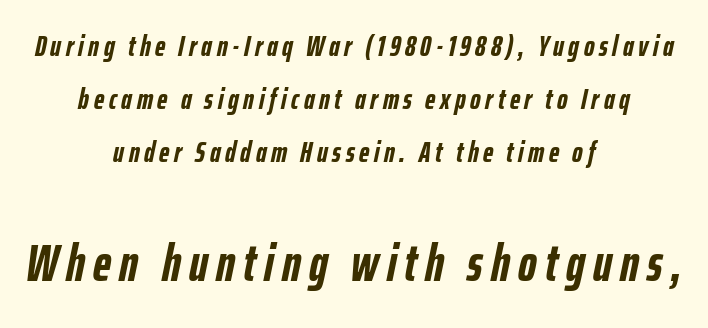
{"italic": "yes", "lean": "right", "slant_degrees": 12, "bold": "yes", "weight": "semibold", "width": "condensed", "stroke_contrast": "low", "x_height": "medium", "monospaced": "no", "underline": "no", "align": "center", "line_spacing_ratio": 1.83, "larger_block": "second", "size_ratio": 1.76, "glyph_px": 51}
